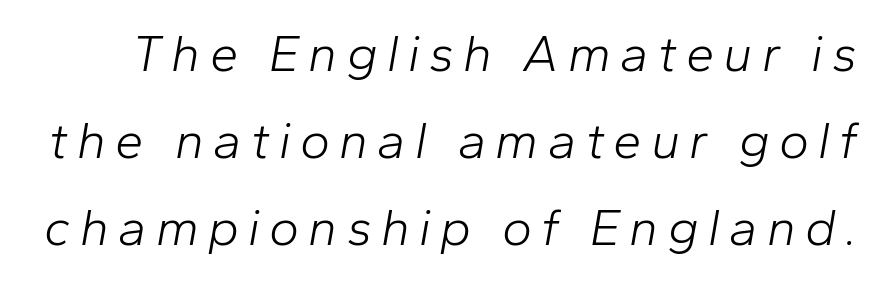
Q: Is the text bold? A: No.
Q: Is the text italic (slanted)? A: Yes, it leans right by about 10 degrees.
Q: Is the text underlined? A: No.
Q: Width (condensed, normal, or wide)? A: Normal.
Q: Stroke contrast? A: Low.
Q: x-height? A: Medium.
Q: Monospaced? A: No.
